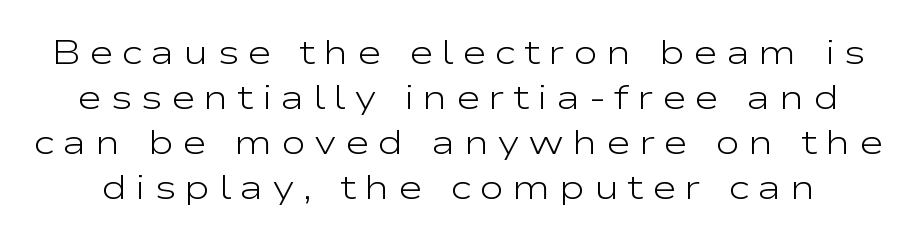
Q: Is the text bold? A: No.
Q: Is the text italic (slanted)? A: No, it is upright.
Q: Is the typeface a serif or a sans-serif typeface? A: Sans-serif.
Q: Is the text underlined? A: No.
Q: Is the spacing between letters normal or unusually wide? A: Unusually wide.
Q: Is the spacing between lines tight, normal or loose? A: Normal.
Q: Width (condensed, normal, or wide)? A: Wide.
Q: Stroke contrast? A: Low.
Q: x-height? A: Medium.
Q: Monospaced? A: No.
